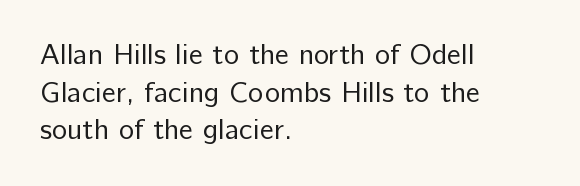
Is the letter spacing exaggerated? No — it looks like the ordinary default. Compared with a typical body face, this is equally light or lighter still. The axis of the letterforms is exactly vertical. Nothing sits at the stroke ends, so this counts as sans-serif. You could not count columns in this text — the font is proportionally spaced. In CSS terms this would be text-align: left.
